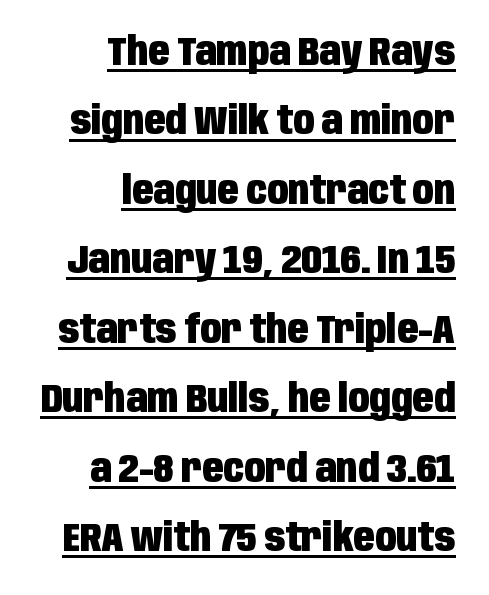
The image shows 39 px heavy, condensed sans-serif type, upright; set right-aligned, line spacing 1.78x, normal letter spacing, underlined; low stroke contrast and a large x-height.
